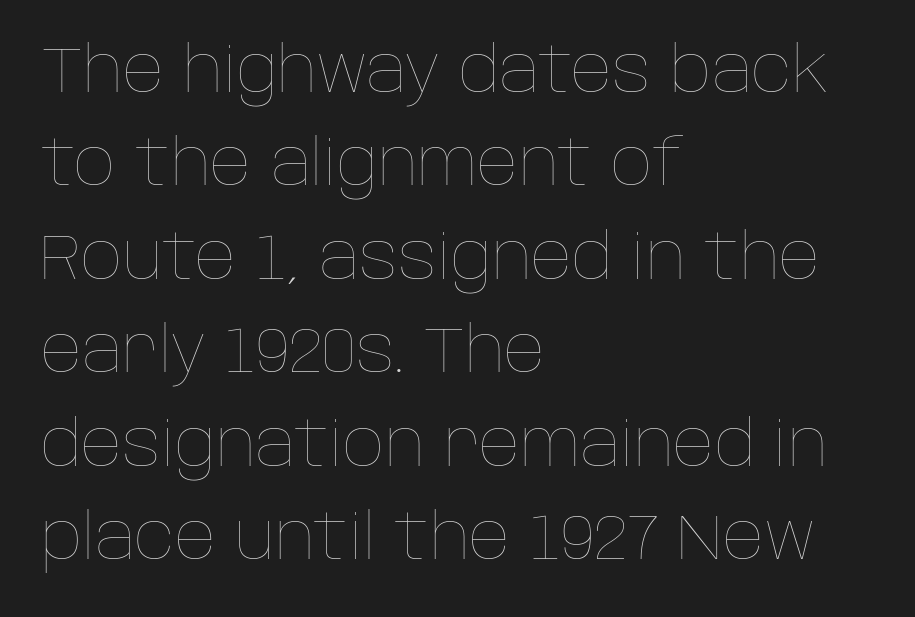
The image shows 64 px thin type, upright; set left-aligned, normal line spacing (1.46x), normal letter spacing, not underlined; low stroke contrast and a large x-height.
